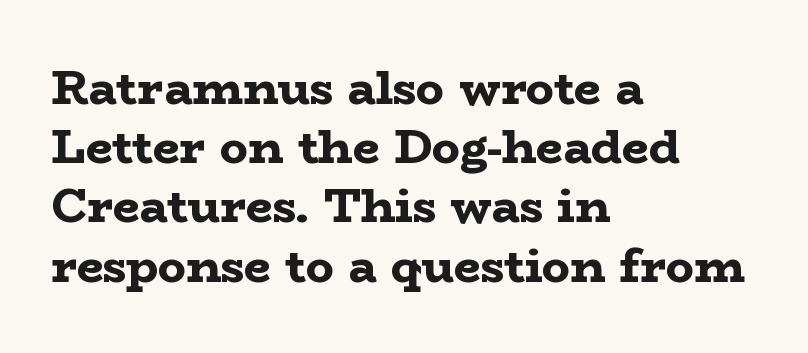
The typesetting leans heavy: a genuine bold. Typeset ragged right — the left edge is the straight one. Check under the words: just untouched page. These lines sit exactly where default settings would place them. You could not count columns in this text — the font is proportionally spaced.
